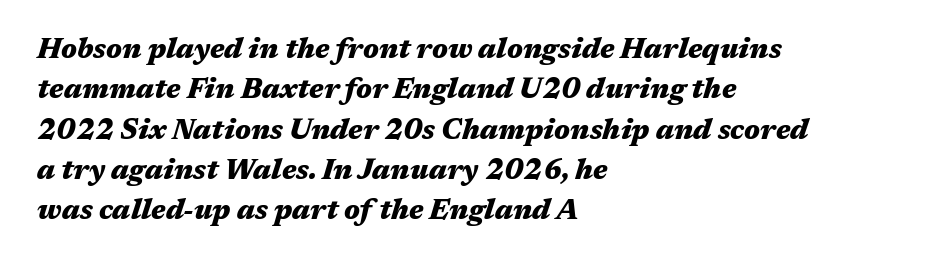
The image shows 28 px heavy, wide type, italic (leaning right); set left-aligned, normal line spacing (1.44x), normal letter spacing, not underlined; medium stroke contrast and a medium x-height.
